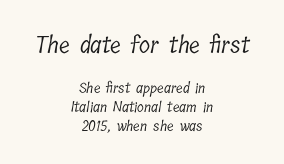
{"bold": "no", "underline": "no", "align": "center", "line_spacing": "normal", "line_spacing_ratio": 1.36, "letter_spacing": "normal", "letter_spacing_em": 0.0, "larger_block": "first", "size_ratio": 1.64, "glyph_px": 23}
